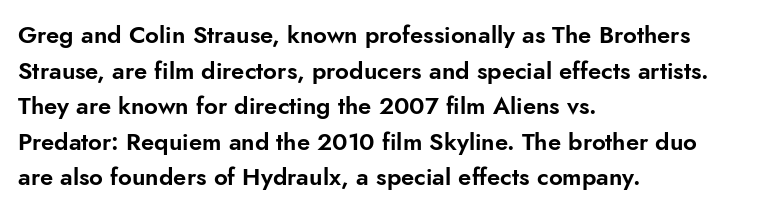
The lettering holds an erect, upright posture throughout. Inter-character spacing is left at the font's built-in metrics. The glyphs are unaccompanied by any horizontal stroke below them. Horizontal alignment here is leftward, the default for most running prose. Is there much room between lines? A standard amount, neither cramped nor airy.
